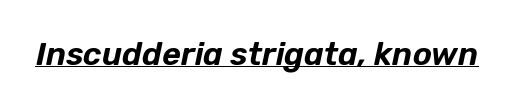
Proportional: the letters do not fall into vertical columns. Slant detected: the letters are inclined. The letters sit at their default tracking, neither squeezed nor spread. Underline: present.
